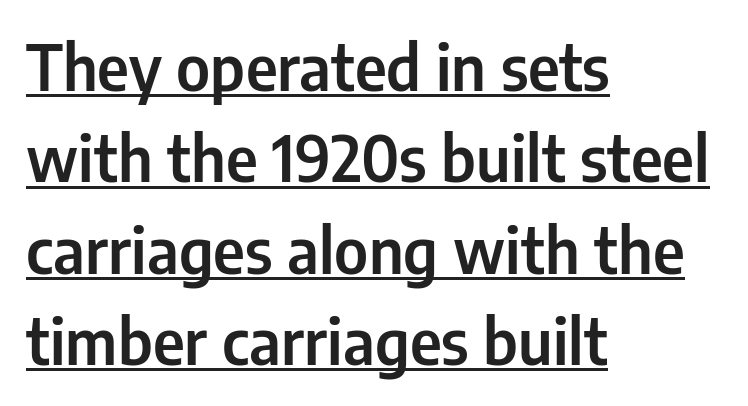
{"serif": "no", "italic": "no", "width": "condensed", "stroke_contrast": "low", "x_height": "medium", "monospaced": "no", "underline": "yes", "align": "left", "line_spacing": "normal", "line_spacing_ratio": 1.45, "letter_spacing": "normal", "letter_spacing_em": 0.0, "glyph_px": 63}
